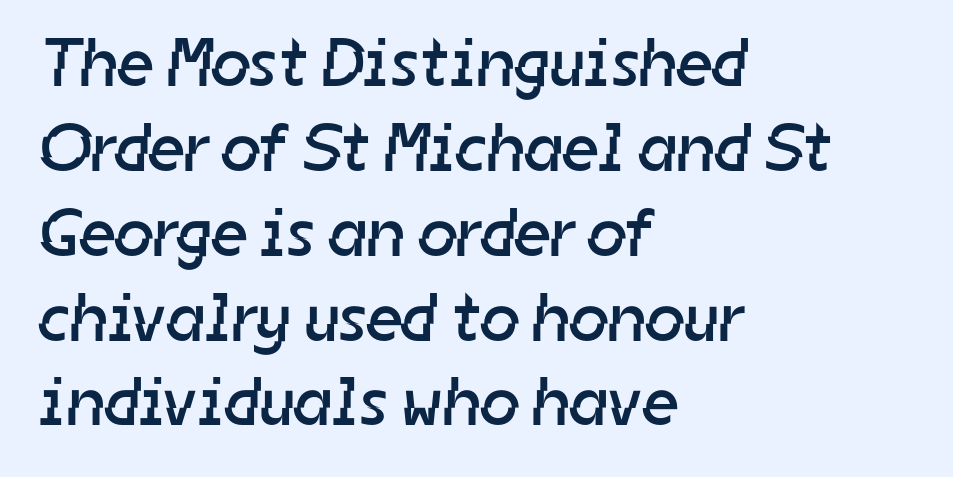
The image shows 69 px regular-weight sans-serif type; set left-aligned, line spacing 1.23x, normal letter spacing, not underlined; low stroke contrast and a medium x-height.
